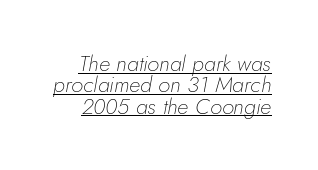
This is underlined copy, the kind a proofreader might mark for attention. This sample trades vertical openness for compactness between lines. The gaps between neighbouring characters are ordinary and unremarkable. Weight: in the light-to-regular range. Does the lettering tilt? It does — this is italic.
